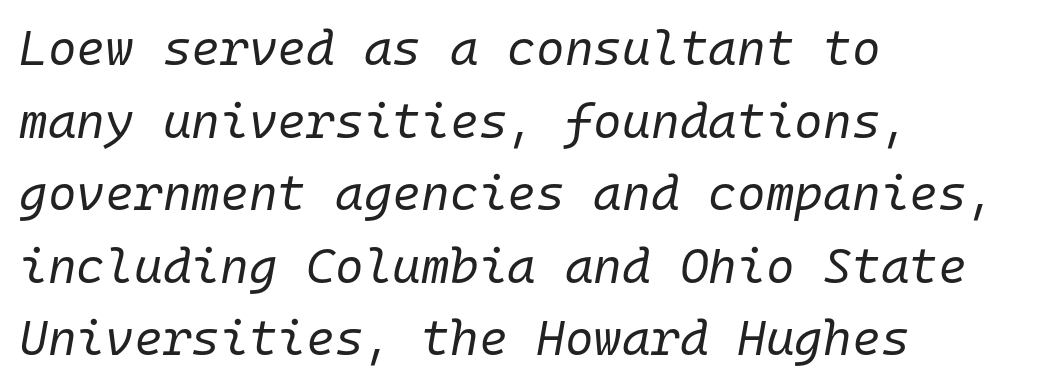
The image shows 49 px regular-weight type, italic (leaning right), monospaced; set left-aligned, normal line spacing (1.48x), normal letter spacing, not underlined; low stroke contrast and a medium x-height.
